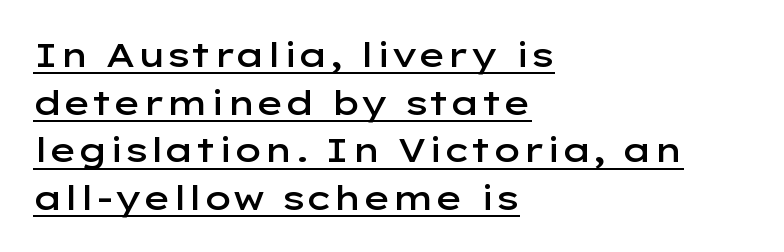
{"serif": "no", "italic": "no", "bold": "semi", "weight": "semibold", "width": "wide", "stroke_contrast": "low", "x_height": "medium", "monospaced": "no", "underline": "yes", "align": "left", "line_spacing": "normal", "line_spacing_ratio": 1.4, "letter_spacing": "normal", "letter_spacing_em": 0.0, "glyph_px": 34}
